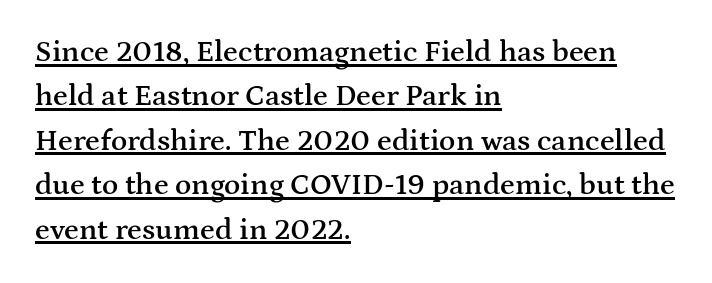
The image shows 30 px semibold, wide serif type, upright; set left-aligned, normal line spacing (1.48x), normal letter spacing, underlined; medium stroke contrast and a medium x-height.
